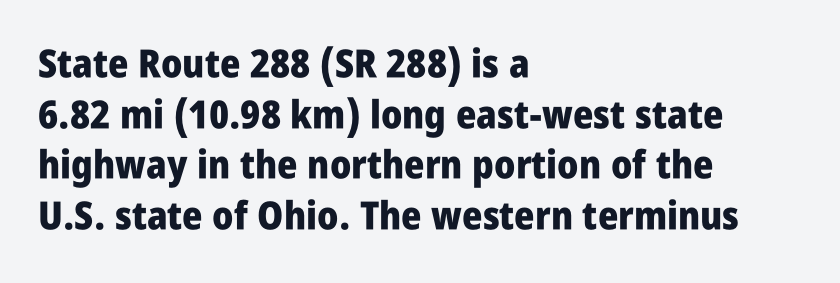
Q: Is the text bold? A: Yes.
Q: Is the text italic (slanted)? A: No, it is upright.
Q: Is the typeface a serif or a sans-serif typeface? A: Sans-serif.
Q: Is the text underlined? A: No.
Q: How is the paragraph aligned? A: Left-aligned.
Q: Is the spacing between letters normal or unusually wide? A: Normal.
Q: Is the spacing between lines tight, normal or loose? A: Normal.
Q: Width (condensed, normal, or wide)? A: Condensed.
Q: Stroke contrast? A: Low.
Q: x-height? A: Large.
Q: Monospaced? A: No.
